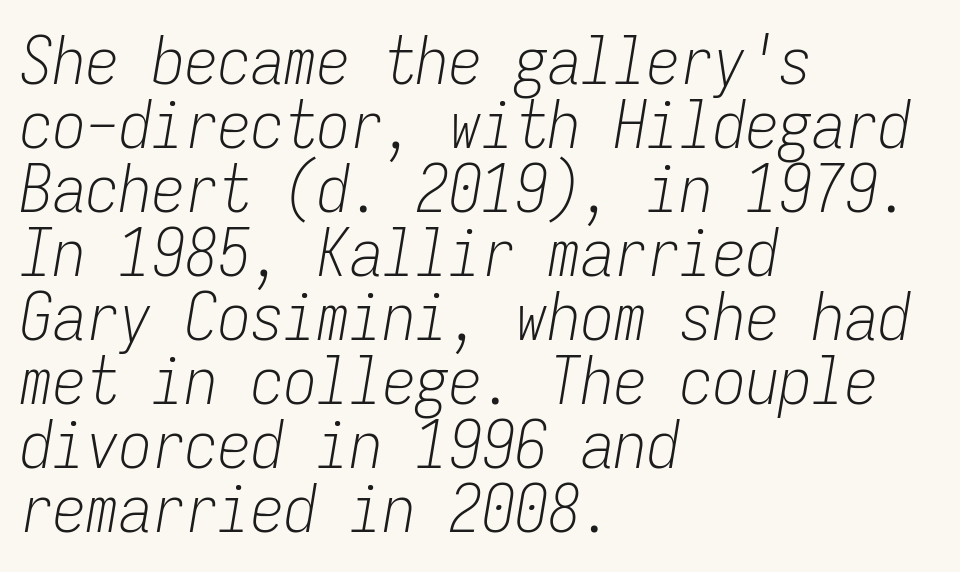
{"italic": "yes", "lean": "right", "slant_degrees": 9, "bold": "no", "weight": "light", "width": "condensed", "stroke_contrast": "low", "x_height": "medium", "monospaced": "yes", "underline": "no", "align": "left", "line_spacing": "tight", "line_spacing_ratio": 0.97, "letter_spacing": "normal", "letter_spacing_em": 0.0, "glyph_px": 66}
